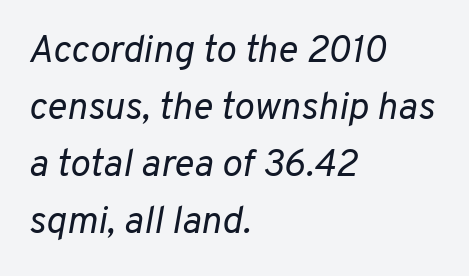
Q: Is the text bold? A: No.
Q: Is the text italic (slanted)? A: Yes, it leans right by about 10 degrees.
Q: Is the text underlined? A: No.
Q: How is the paragraph aligned? A: Left-aligned.
Q: Is the spacing between letters normal or unusually wide? A: Normal.
Q: Is the spacing between lines tight, normal or loose? A: Normal.
Q: Width (condensed, normal, or wide)? A: Normal.
Q: Stroke contrast? A: Low.
Q: x-height? A: Medium.
Q: Monospaced? A: No.
